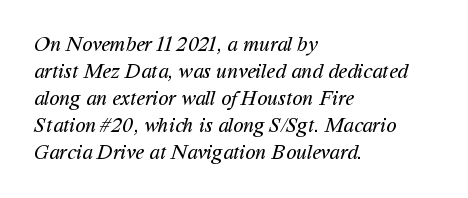
Q: Is the text bold? A: No.
Q: Is the text underlined? A: No.
Q: How is the paragraph aligned? A: Left-aligned.
Q: Is the spacing between letters normal or unusually wide? A: Normal.
Q: Is the spacing between lines tight, normal or loose? A: Normal.
